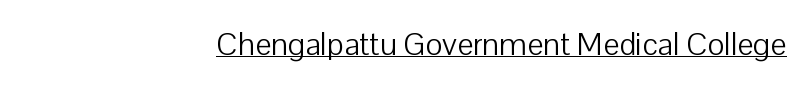
Classification — sans serif. In terms of letterspacing, this is plain default setting. Beneath each row of characters lies a ruled line. A roman cut, with each character standing at attention. Weight class: somewhere from thin through regular.
